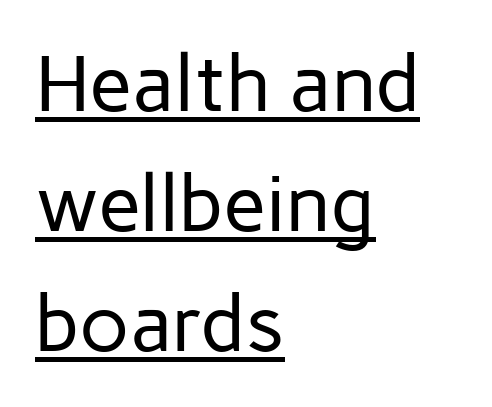
Q: Is the text bold? A: No.
Q: Is the text italic (slanted)? A: No, it is upright.
Q: Is the typeface a serif or a sans-serif typeface? A: Sans-serif.
Q: Is the text underlined? A: Yes.
Q: How is the paragraph aligned? A: Left-aligned.
Q: Is the spacing between letters normal or unusually wide? A: Normal.
Q: Is the spacing between lines tight, normal or loose? A: Normal.
Q: Width (condensed, normal, or wide)? A: Normal.
Q: Stroke contrast? A: Low.
Q: x-height? A: Medium.
Q: Monospaced? A: No.
